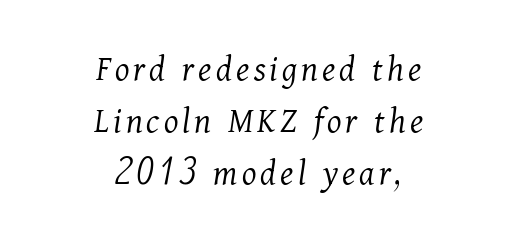
Rule under the text: the space is simply empty. Vertical spacing — default. Alignment: centered. This sample has the flowing, uneven cadence of proportional lettering. The font family rendered here belongs to the serif group. In terms of posture, this sample is oblique.
